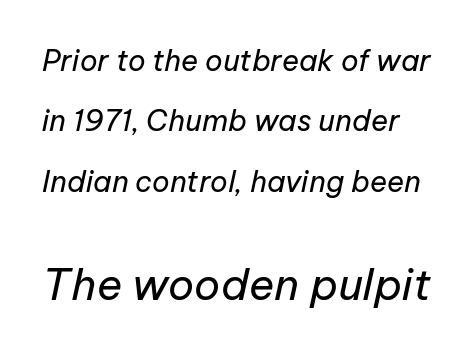
{"italic": "yes", "lean": "right", "slant_degrees": 12, "bold": "no", "weight": "regular", "width": "normal", "stroke_contrast": "low", "x_height": "medium", "monospaced": "no", "underline": "no", "line_spacing": "loose", "line_spacing_ratio": 2.08, "letter_spacing": "normal", "letter_spacing_em": 0.0, "larger_block": "second", "size_ratio": 1.48, "glyph_px": 43}
